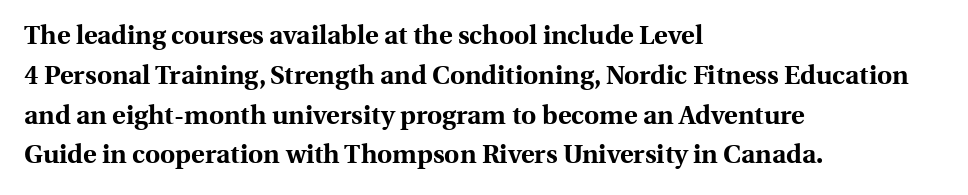
Q: Is the text bold? A: Yes.
Q: Is the text italic (slanted)? A: No, it is upright.
Q: Is the text underlined? A: No.
Q: How is the paragraph aligned? A: Left-aligned.
Q: Is the spacing between letters normal or unusually wide? A: Normal.
Q: Is the spacing between lines tight, normal or loose? A: Normal.
